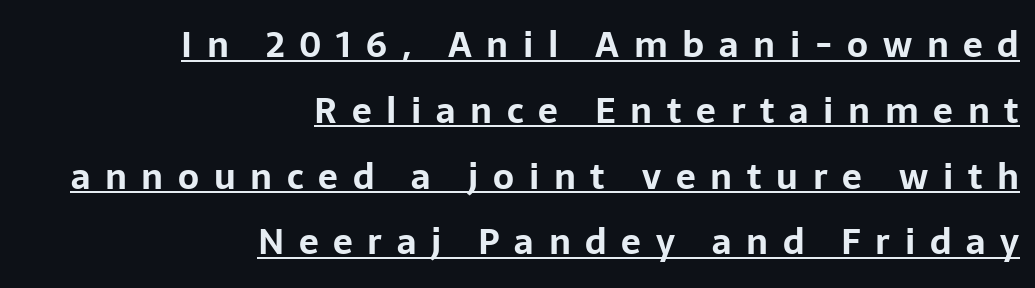
The font family rendered here belongs to the sans-serif group. It's the straight-up-and-down kind of type. These lines have a slow, spaced-out rhythm from letter to letter. Varying glyph widths throughout — classic text-font behaviour. This is underlined copy, the kind a proofreader might mark for attention.
